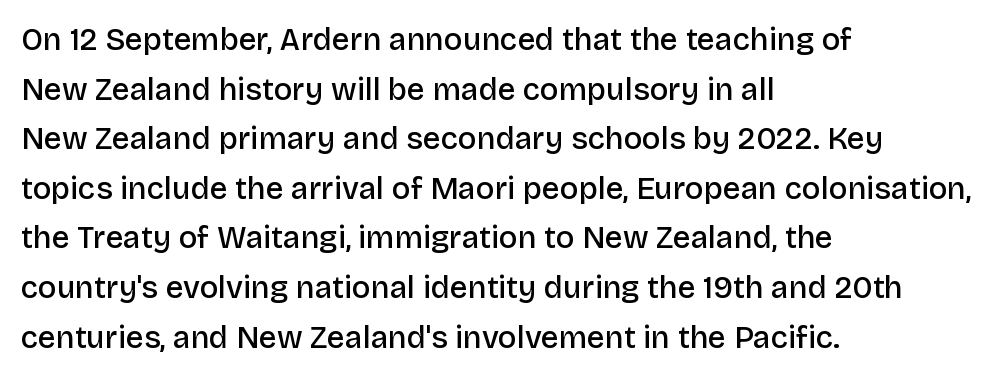
{"serif": "no", "italic": "no", "bold": "semi", "weight": "semibold", "width": "normal", "stroke_contrast": "low", "x_height": "large", "monospaced": "no", "underline": "no", "align": "left", "line_spacing": "normal", "line_spacing_ratio": 1.6, "letter_spacing": "normal", "letter_spacing_em": 0.0, "glyph_px": 31}
